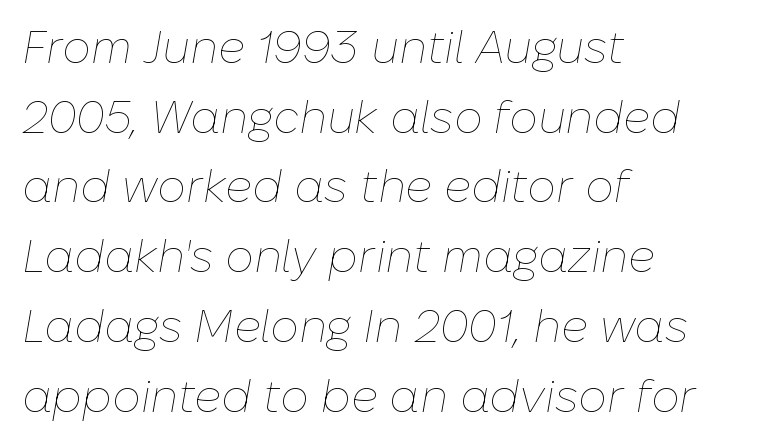
Beneath every word, the page is bare. This is oblique type, the kind used for emphasis or titles. The rendering anchors every line to the left-hand side. Compared with typical paragraphs, the rows here are spaced about the same.
